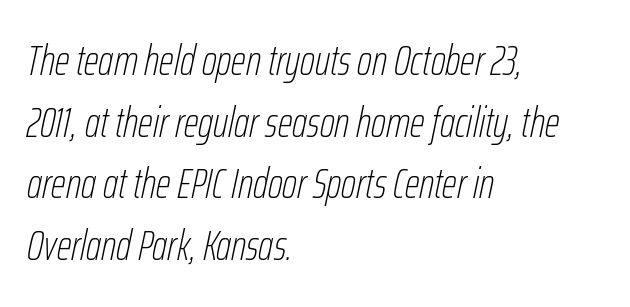
Q: Is the text bold? A: No.
Q: Is the text italic (slanted)? A: Yes, it leans right by about 12 degrees.
Q: Is the text underlined? A: No.
Q: How is the paragraph aligned? A: Left-aligned.
Q: Is the spacing between letters normal or unusually wide? A: Normal.
Q: Is the spacing between lines tight, normal or loose? A: Normal.
Q: Width (condensed, normal, or wide)? A: Condensed.
Q: Stroke contrast? A: Low.
Q: x-height? A: Medium.
Q: Monospaced? A: No.
